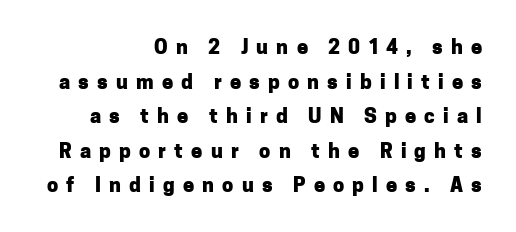
Each glyph is drawn with heavy, bold strokes. Notice how the stems are strictly vertical — no italics here. How are the letters spaced? Widely, with obvious added tracking. The zone under the glyphs is completely vacant.
